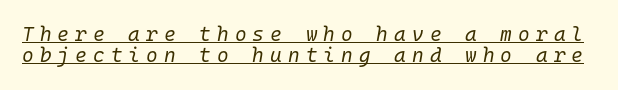
The image shows 20 px text type, italic (leaning right); set tight line spacing (1.06x), unusually wide letter spacing (+0.3 em), underlined.
